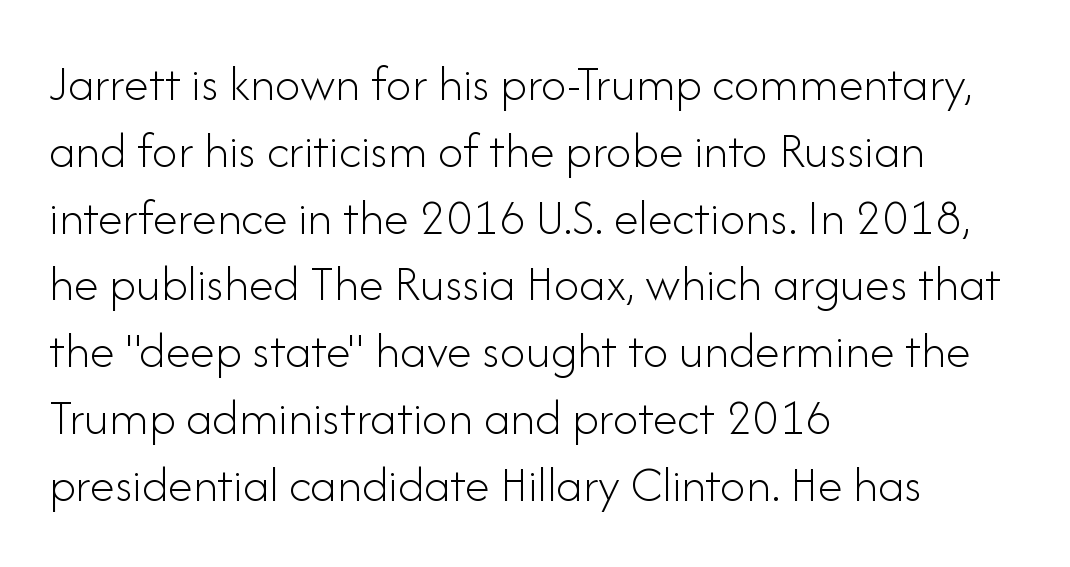
The image shows 51 px light sans-serif type, upright; set left-aligned, normal line spacing (1.31x), normal letter spacing, not underlined; low stroke contrast and a small x-height.
